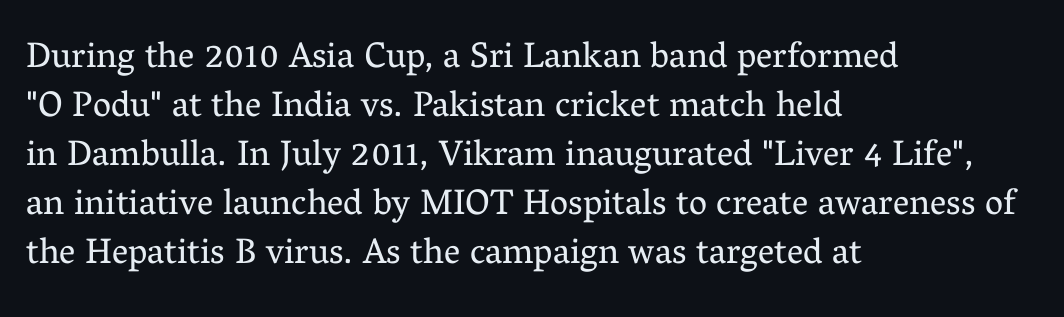
The image shows 36 px regular-weight serif type, upright; set left-aligned, normal line spacing (1.36x), normal letter spacing, not underlined; medium stroke contrast and a medium x-height.
